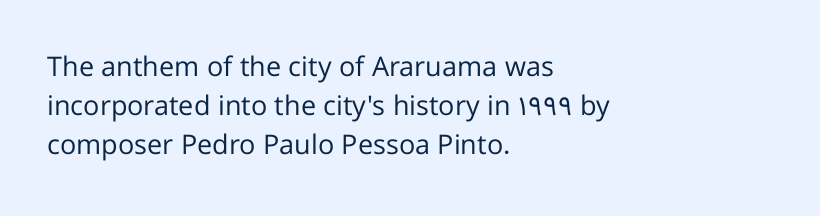
The image shows 27 px text type, upright; set left-aligned, normal line spacing (1.45x), normal letter spacing, not underlined.
